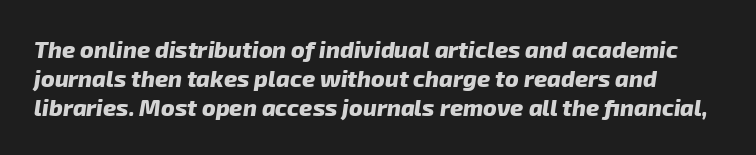
{"bold": "yes", "underline": "no", "line_spacing": "normal", "line_spacing_ratio": 1.26, "letter_spacing": "normal", "letter_spacing_em": 0.0, "glyph_px": 23}
